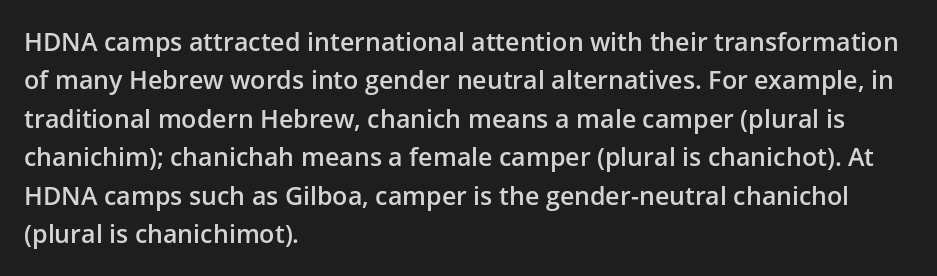
{"italic": "no", "bold": "semi", "underline": "no", "align": "left", "line_spacing": "normal", "line_spacing_ratio": 1.54, "letter_spacing": "normal", "letter_spacing_em": 0.0, "glyph_px": 25}
